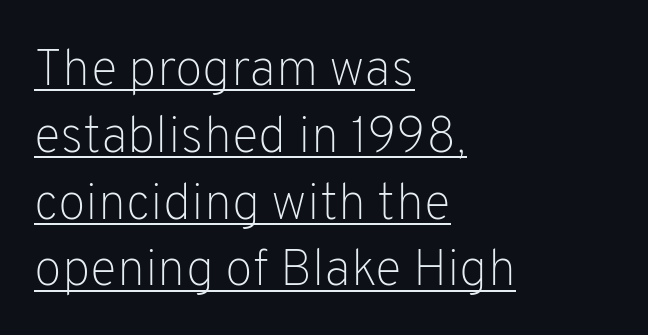
The lines are quadded left. The letters look calm and open, with moderate or lighter stems. A sans-serif font was chosen for this passage. The type sits square on the baseline with zero lean. Descenders here cross a horizontal rule under the line.
